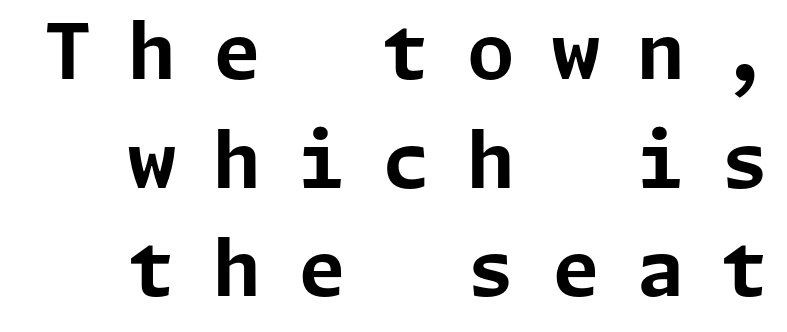
Q: Is the text bold? A: Yes.
Q: Is the text italic (slanted)? A: No, it is upright.
Q: Is the typeface a serif or a sans-serif typeface? A: Sans-serif.
Q: Is the text underlined? A: No.
Q: Is the spacing between letters normal or unusually wide? A: Unusually wide.
Q: Is the spacing between lines tight, normal or loose? A: Normal.
Q: Width (condensed, normal, or wide)? A: Normal.
Q: Stroke contrast? A: Low.
Q: x-height? A: Medium.
